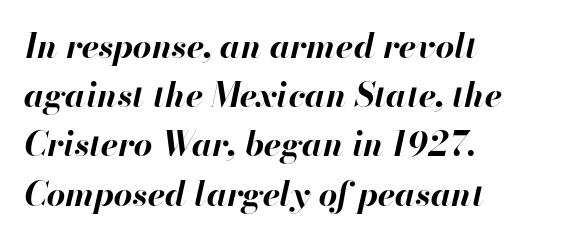
The image shows 33 px bold type, italic (leaning right); set left-aligned, normal line spacing (1.49x), normal letter spacing, not underlined; high stroke contrast and a small x-height.
